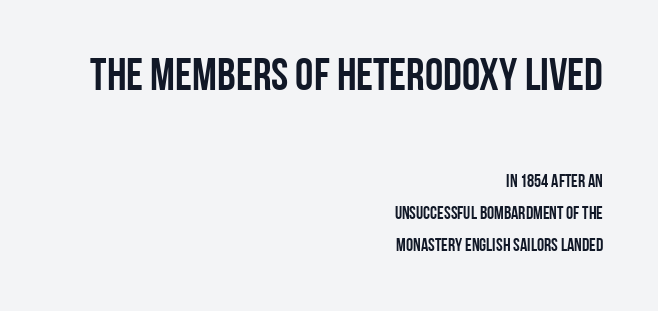
The passage shown is typeset with a sans-serif family. The letters advance in unequal steps, a hallmark of proportional type. Underlining? Definitely not there. This sample uses plain, unmodified letter spacing.
